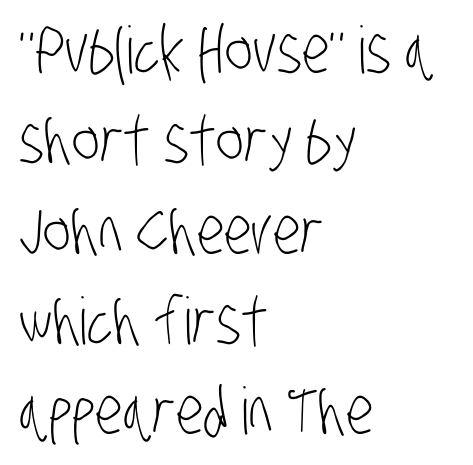
The image shows 65 px light, condensed sans-serif type; set left-aligned, normal line spacing (1.39x), normal letter spacing, not underlined; low stroke contrast and a large x-height.
